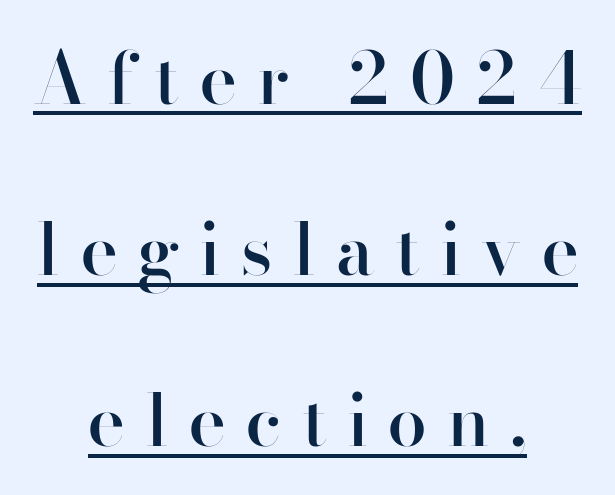
Q: Is the text bold? A: Semi-bold.
Q: Is the text italic (slanted)? A: No, it is upright.
Q: Is the typeface a serif or a sans-serif typeface? A: Sans-serif.
Q: Is the text underlined? A: Yes.
Q: How is the paragraph aligned? A: Centered.
Q: Is the spacing between letters normal or unusually wide? A: Unusually wide.
Q: Is the spacing between lines tight, normal or loose? A: Loose.
Q: Width (condensed, normal, or wide)? A: Normal.
Q: Stroke contrast? A: High.
Q: x-height? A: Small.
Q: Monospaced? A: No.
